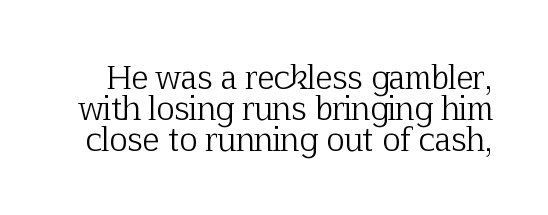
Q: Is the text bold? A: No.
Q: Is the text italic (slanted)? A: No, it is upright.
Q: Is the typeface a serif or a sans-serif typeface? A: Serif.
Q: Is the text underlined? A: No.
Q: Is the spacing between letters normal or unusually wide? A: Normal.
Q: Is the spacing between lines tight, normal or loose? A: Tight.
Q: Width (condensed, normal, or wide)? A: Normal.
Q: Stroke contrast? A: Low.
Q: x-height? A: Medium.
Q: Monospaced? A: No.
